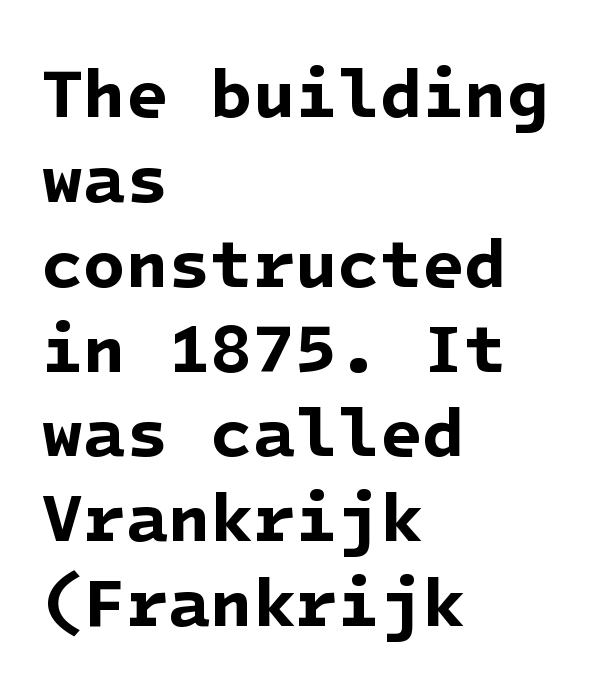
{"serif": "no", "bold": "yes", "weight": "bold", "width": "normal", "stroke_contrast": "low", "x_height": "medium", "underline": "no", "align": "left", "line_spacing_ratio": 1.23, "letter_spacing": "normal", "letter_spacing_em": 0.0, "glyph_px": 69}
